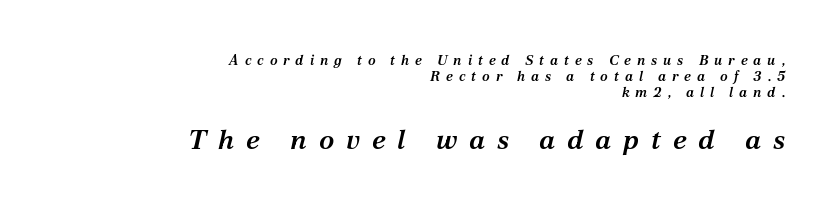
The image shows 28 px semibold serif type, italic (leaning right); set right-aligned, tight line spacing (1.13x), unusually wide letter spacing (+0.42 em), not underlined; the second (bottom) block is 2.0x larger; medium stroke contrast and a medium x-height.
